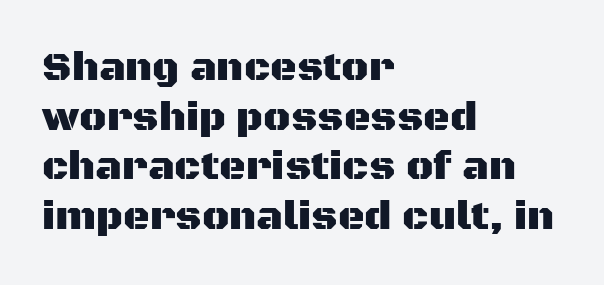
The letters advance in unequal steps, a hallmark of proportional type. Bare-footed words on every line. The rendering anchors every line to the left-hand side. Note: no serifs on the glyphs. Do the letters lean? They stand straight. Letter spacing: default.
